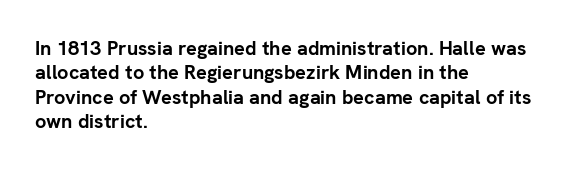
The image shows 20 px bold type, upright; set left-aligned, line spacing 1.22x, normal letter spacing, not underlined.
